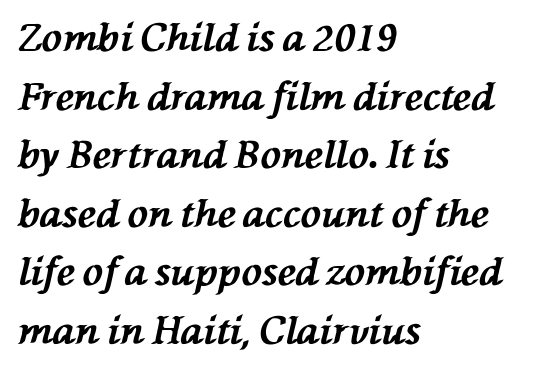
Evenly set lines give the paragraph a standard silhouette. Looking at the ascenders, they clearly lean. Teacher's note: observe the even left margin — that is flush-left alignment. You could not count columns in this text — the font is proportionally spaced. Pretty heavy lettering here — definitely bold.
